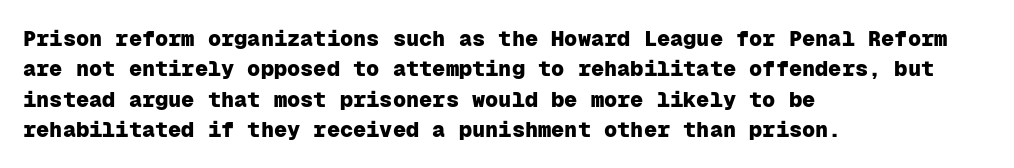
The image shows 22 px bold type, upright; set left-aligned, normal line spacing (1.38x), normal letter spacing, not underlined.
